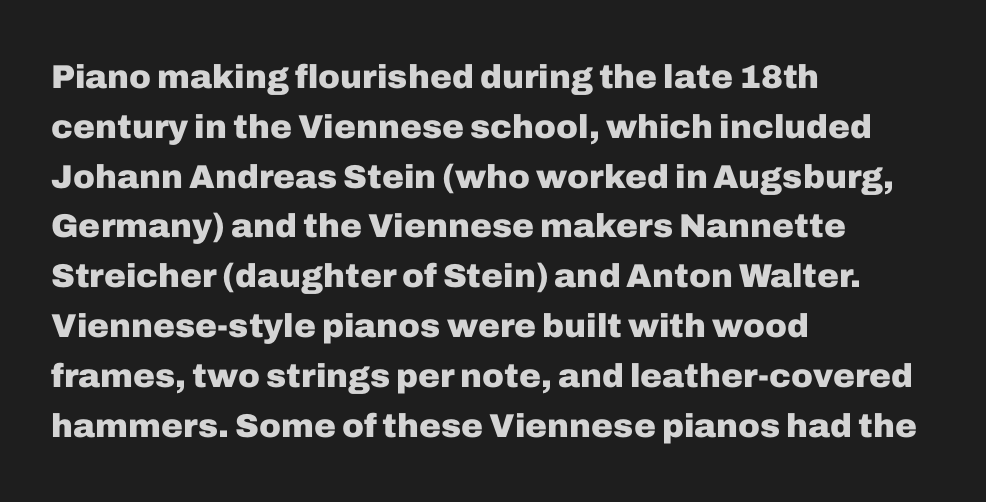
Q: Is the text bold? A: Yes.
Q: Is the text italic (slanted)? A: No, it is upright.
Q: Is the typeface a serif or a sans-serif typeface? A: Sans-serif.
Q: Is the text underlined? A: No.
Q: How is the paragraph aligned? A: Left-aligned.
Q: Is the spacing between letters normal or unusually wide? A: Normal.
Q: Is the spacing between lines tight, normal or loose? A: Normal.
Q: Width (condensed, normal, or wide)? A: Normal.
Q: Stroke contrast? A: Low.
Q: x-height? A: Medium.
Q: Monospaced? A: No.
